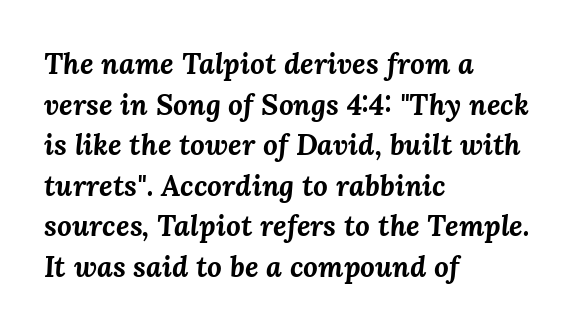
The image shows 29 px bold type, italic (leaning right); set left-aligned, normal line spacing (1.4x), normal letter spacing, not underlined; medium stroke contrast and a medium x-height.
